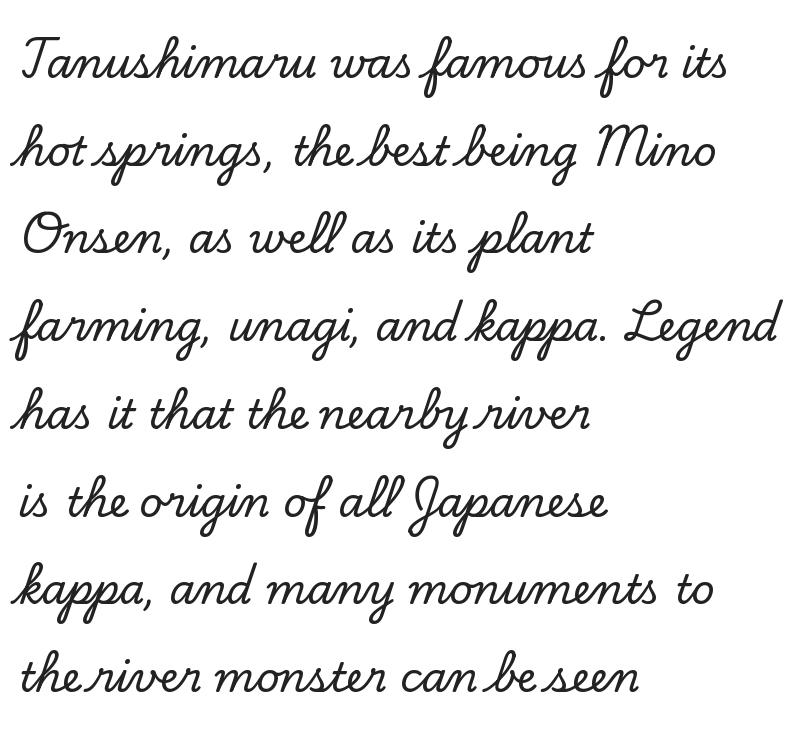
The image shows 41 px serif type; set left-aligned, loose line spacing (2.14x), normal letter spacing, not underlined; low stroke contrast and a small x-height.
